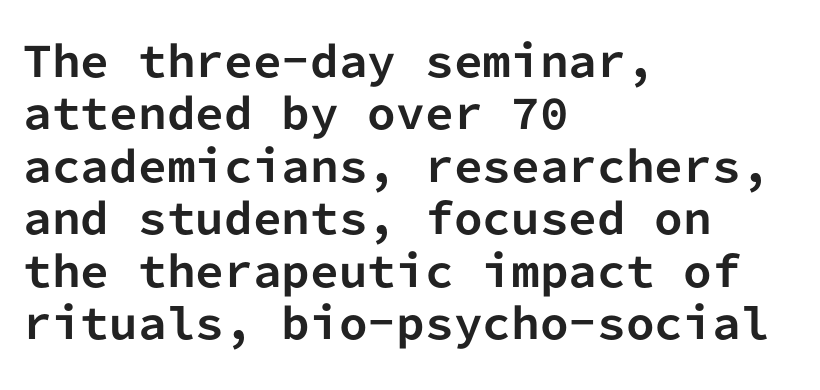
The image shows 41 px bold sans-serif type, upright, monospaced; set left-aligned, normal line spacing (1.28x), normal letter spacing, not underlined; low stroke contrast and a medium x-height.
